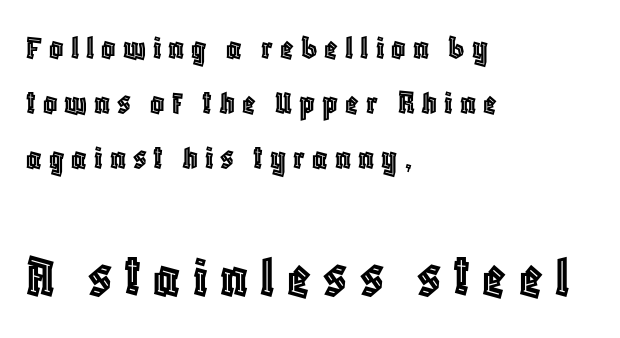
{"italic": "no", "width": "condensed", "x_height": "large", "monospaced": "no", "underline": "no", "align": "left", "line_spacing": "normal", "line_spacing_ratio": 1.57, "letter_spacing": "wide", "letter_spacing_em": 0.2, "larger_block": "second", "size_ratio": 1.74, "glyph_px": 61}
